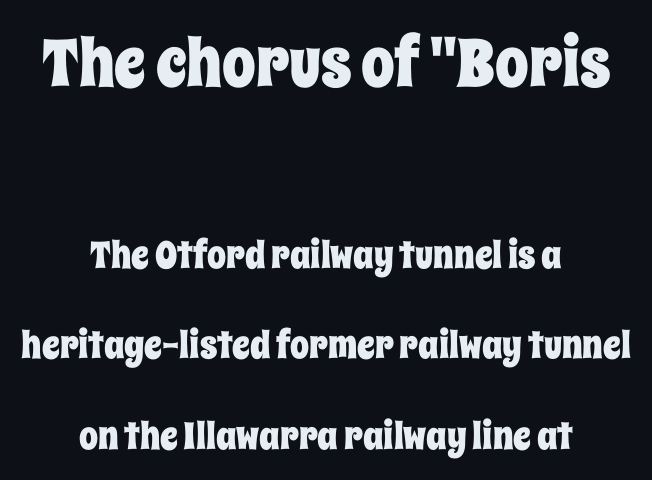
Note the varied advance widths — an 'i' is clearly narrower than an 'm'. Baseline-to-baseline distance is far greater than the letter height. Reading top to bottom, the characters get smaller at the block break. Layout note: lines centered. The passage shown has conventional tracking throughout.
